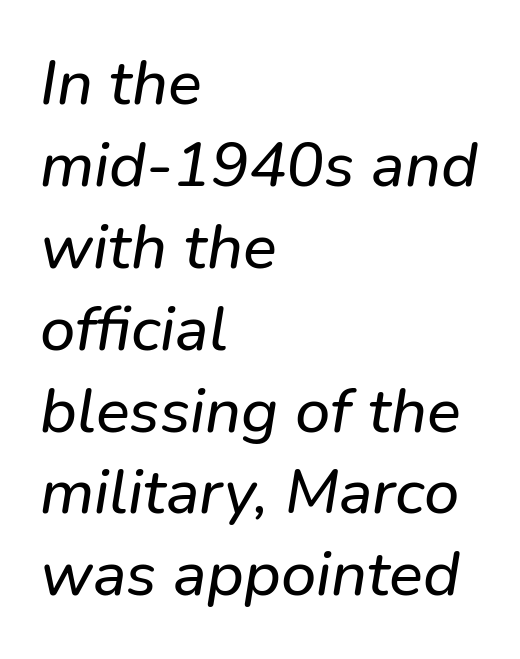
The image shows 63 px text type, italic (leaning right); set left-aligned, normal line spacing (1.3x), normal letter spacing, not underlined; low stroke contrast and a medium x-height.
